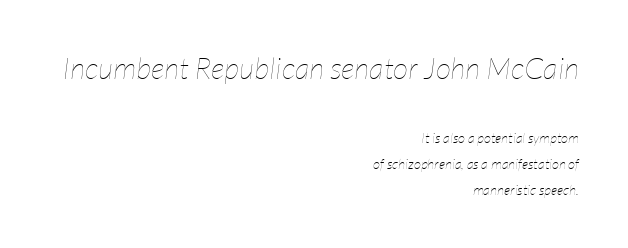
The image shows 30 px thin, condensed type, italic (leaning right); set right-aligned, line spacing 1.87x, normal letter spacing, not underlined; the first (top) block is 2.14x larger; low stroke contrast and a medium x-height.
